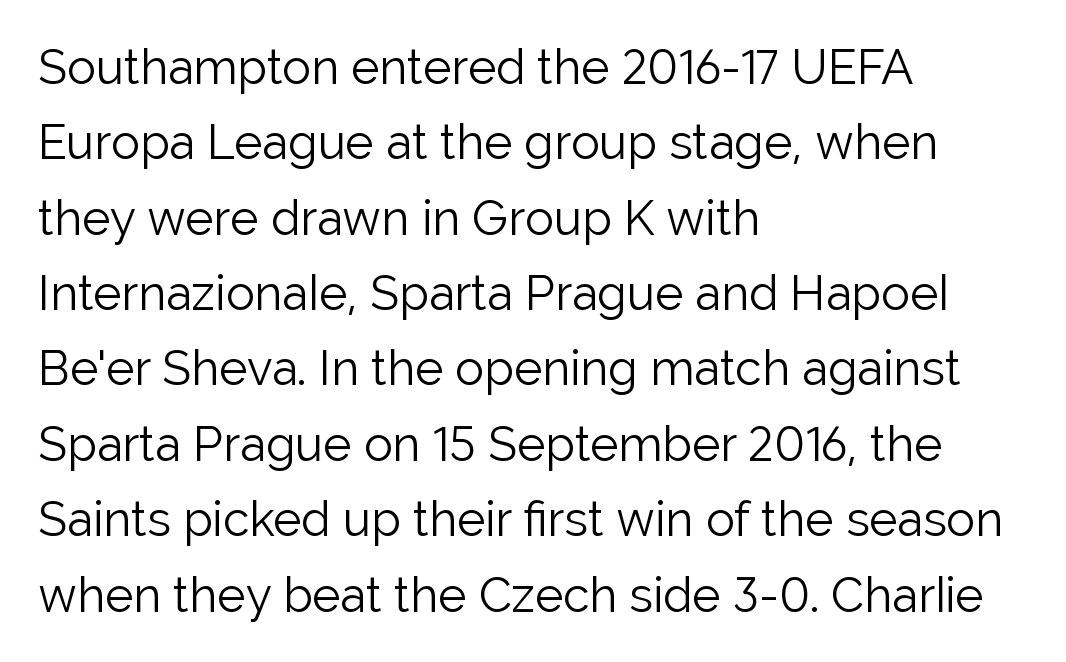
Q: Is the text bold? A: No.
Q: Is the text italic (slanted)? A: No, it is upright.
Q: Is the typeface a serif or a sans-serif typeface? A: Sans-serif.
Q: Is the text underlined? A: No.
Q: How is the paragraph aligned? A: Left-aligned.
Q: Is the spacing between letters normal or unusually wide? A: Normal.
Q: Is the spacing between lines tight, normal or loose? A: Normal.
Q: Width (condensed, normal, or wide)? A: Normal.
Q: Stroke contrast? A: Low.
Q: x-height? A: Medium.
Q: Monospaced? A: No.
